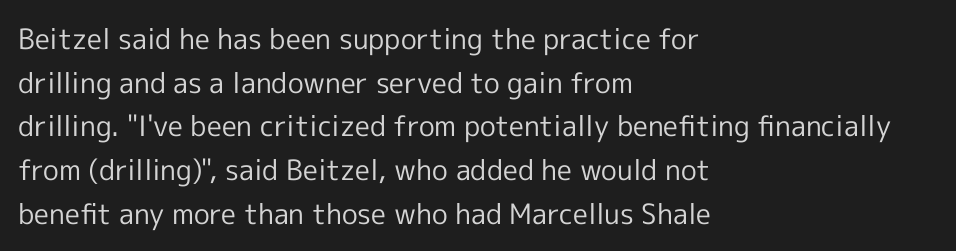
The type sits square on the baseline with zero lean. The line-height multiplier appears to be the usual default. Each word holds together tightly as a unit, with standard inter-letter gaps. Notice how the passage keeps a crisp vertical edge on the left only. This rendering features lettering with no underline.
